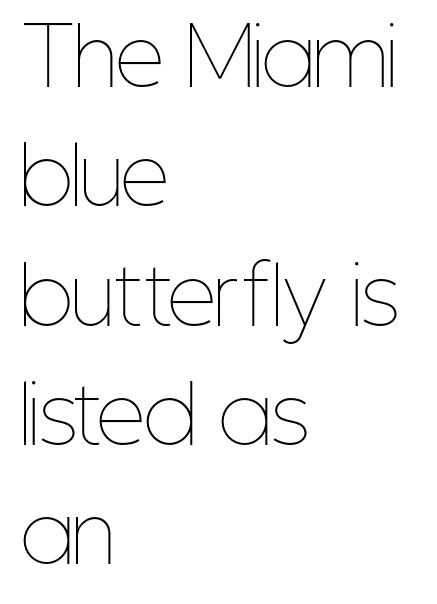
{"italic": "no", "bold": "no", "weight": "thin", "width": "condensed", "stroke_contrast": "low", "x_height": "medium", "monospaced": "no", "underline": "no", "align": "left", "line_spacing": "normal", "line_spacing_ratio": 1.55, "letter_spacing": "normal", "letter_spacing_em": 0.0, "glyph_px": 77}
